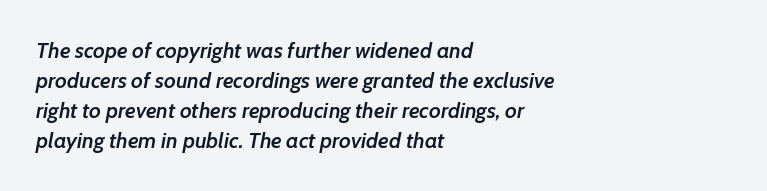
Q: Is the text bold? A: Semi-bold.
Q: Is the text italic (slanted)? A: Yes, it leans right by about 7 degrees.
Q: Is the text underlined? A: No.
Q: How is the paragraph aligned? A: Left-aligned.
Q: Is the spacing between letters normal or unusually wide? A: Normal.
Q: Is the spacing between lines tight, normal or loose? A: Normal.
